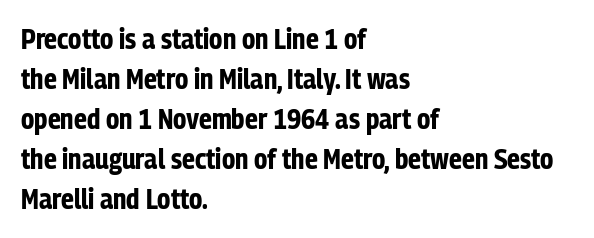
Italic: no, the glyphs are upright roman. Glance below the letters and you will spot only blank space. Tracking here is standard; glyphs follow each other at the usual distance. Regarding serifs, this sample does without them. Notice how descenders clear the ascenders below comfortably — that's standard leading.
